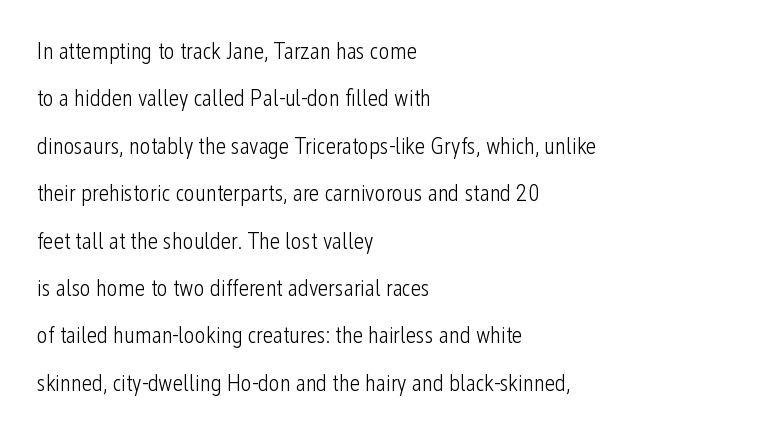
Q: Is the text bold? A: No.
Q: Is the text italic (slanted)? A: No, it is upright.
Q: Is the text underlined? A: No.
Q: How is the paragraph aligned? A: Left-aligned.
Q: Is the spacing between letters normal or unusually wide? A: Normal.
Q: Is the spacing between lines tight, normal or loose? A: Loose.
